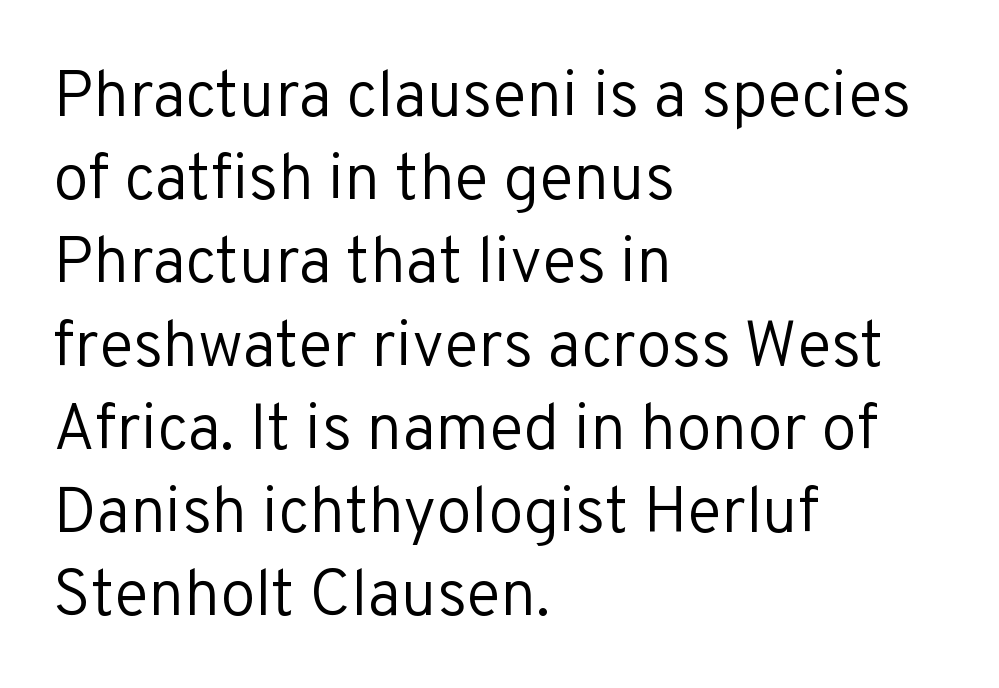
Glyph-to-glyph distance matches everyday printed text. The passage shown is typeset with a sans-serif family. Quick note: underline off. The passage shown is typed in a proportional face where columns would drift.
